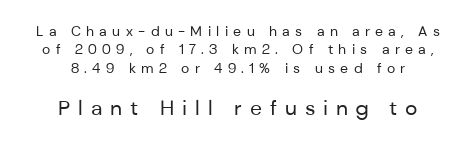
Summary of weight: not heavy and not bold. Quick note: interline space is typical. What stands out about the letter spacing? Its width — letters are far apart. Italic: no, the glyphs are upright roman.
